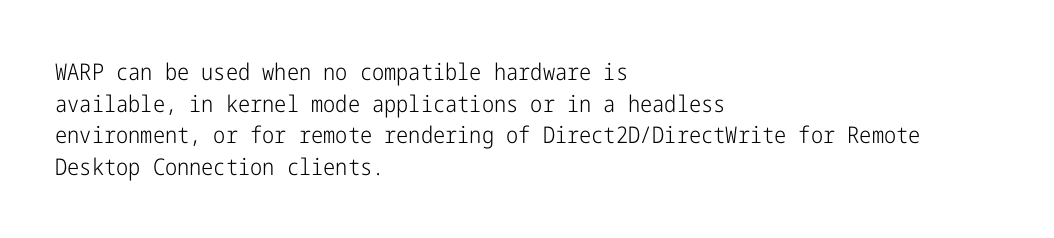
{"italic": "no", "bold": "no", "underline": "no", "align": "left", "line_spacing": "normal", "line_spacing_ratio": 1.38, "letter_spacing": "normal", "letter_spacing_em": 0.0, "glyph_px": 23}
